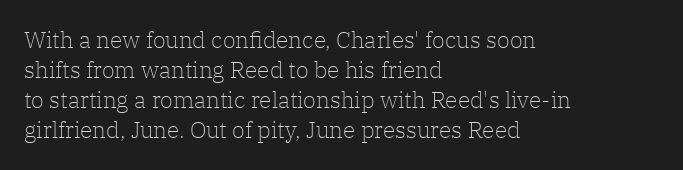
The image shows 23 px text type, upright; set left-aligned, normal line spacing (1.31x), normal letter spacing, not underlined.
